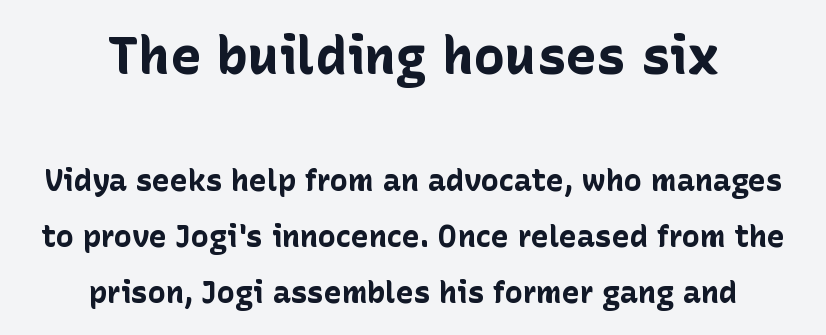
{"serif": "no", "italic": "no", "bold": "yes", "weight": "bold", "width": "normal", "stroke_contrast": "low", "x_height": "medium", "monospaced": "no", "underline": "no", "align": "center", "line_spacing_ratio": 1.86, "letter_spacing": "normal", "letter_spacing_em": 0.0, "larger_block": "first", "size_ratio": 1.73, "glyph_px": 52}
